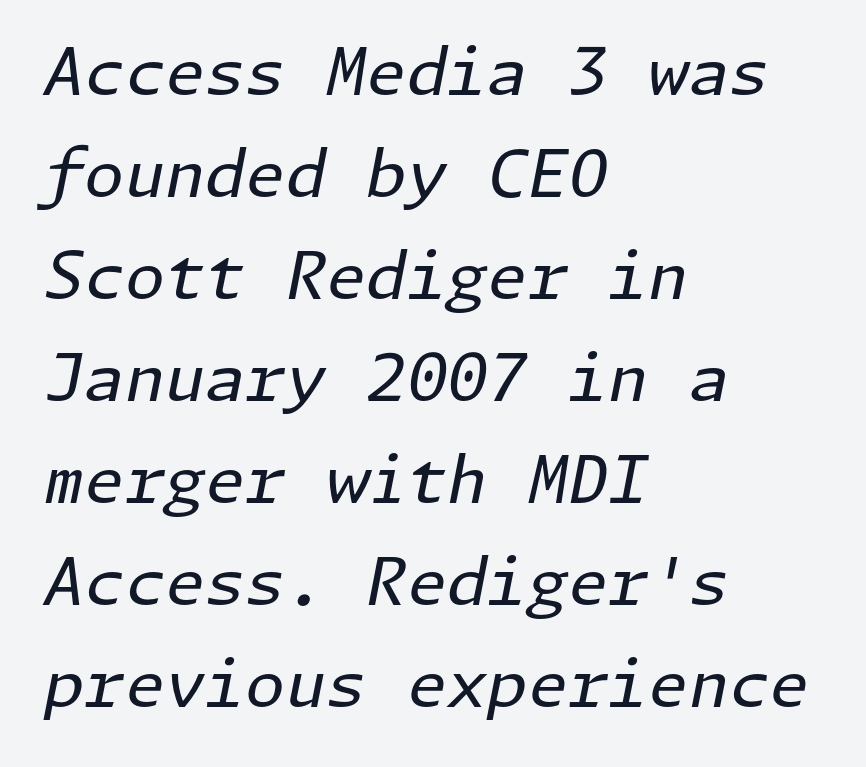
The image shows 65 px regular-weight type, italic (leaning right); set left-aligned, normal line spacing (1.57x), normal letter spacing, not underlined; low stroke contrast and a medium x-height.
